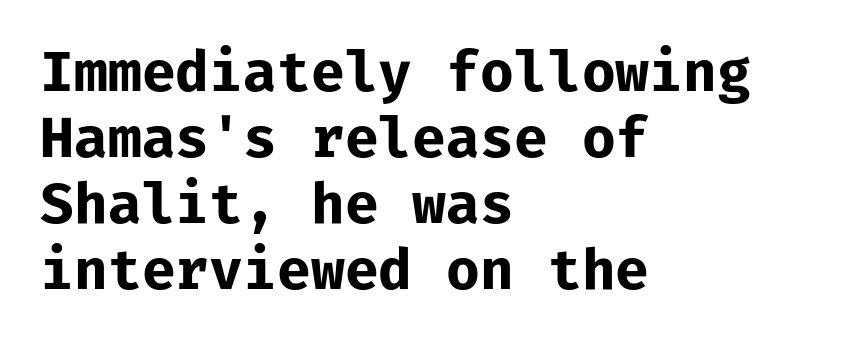
Q: Is the text bold? A: Yes.
Q: Is the text italic (slanted)? A: No, it is upright.
Q: Is the typeface a serif or a sans-serif typeface? A: Sans-serif.
Q: Is the text underlined? A: No.
Q: How is the paragraph aligned? A: Left-aligned.
Q: Is the spacing between letters normal or unusually wide? A: Normal.
Q: Width (condensed, normal, or wide)? A: Normal.
Q: Stroke contrast? A: Low.
Q: x-height? A: Medium.
Q: Monospaced? A: Yes.
